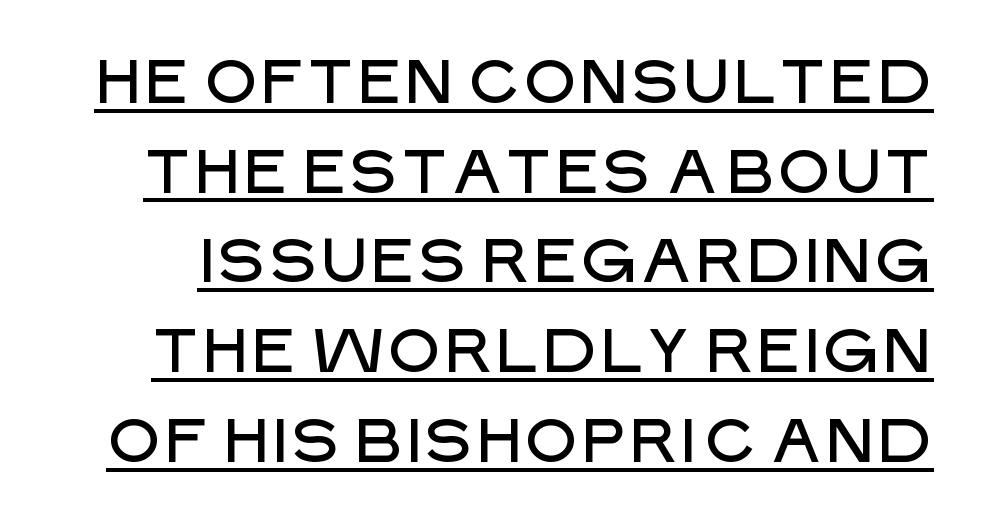
Q: Is the text italic (slanted)? A: No, it is upright.
Q: Is the typeface a serif or a sans-serif typeface? A: Sans-serif.
Q: Is the text underlined? A: Yes.
Q: Is the spacing between letters normal or unusually wide? A: Normal.
Q: Is the spacing between lines tight, normal or loose? A: Normal.
Q: Width (condensed, normal, or wide)? A: Normal.
Q: Stroke contrast? A: Low.
Q: x-height? A: Large.
Q: Monospaced? A: No.
